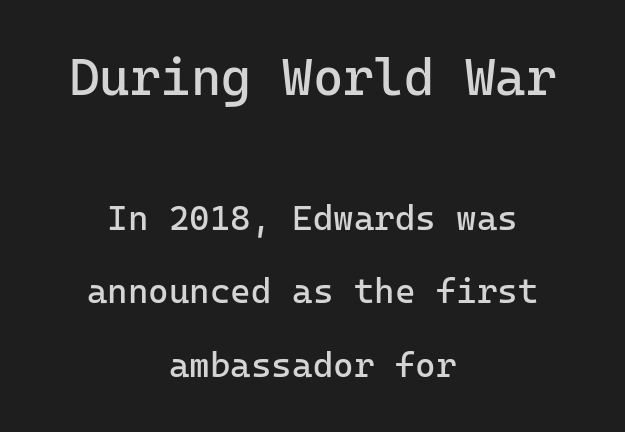
You could count columns in this text — the font is strictly monospaced. The text was rendered using a sans face with plain stroke endings. Large over small — that's the arrangement of the two blocks here. Does the copy run flush right? No — it is centered line by line.
